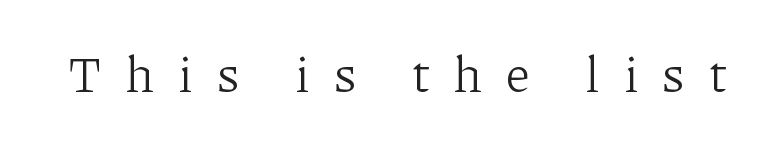
The image shows 50 px light serif type, upright; set unusually wide letter spacing (+0.48 em), not underlined; low stroke contrast and a medium x-height.
